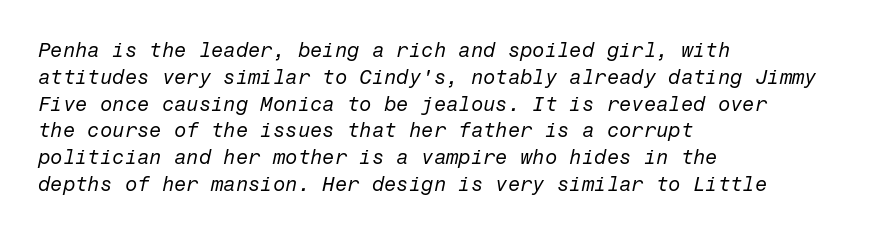
Q: Is the text bold? A: No.
Q: Is the text italic (slanted)? A: Yes, it leans right by about 12 degrees.
Q: Is the text underlined? A: No.
Q: How is the paragraph aligned? A: Left-aligned.
Q: Is the spacing between letters normal or unusually wide? A: Normal.
Q: Is the spacing between lines tight, normal or loose? A: Normal.
